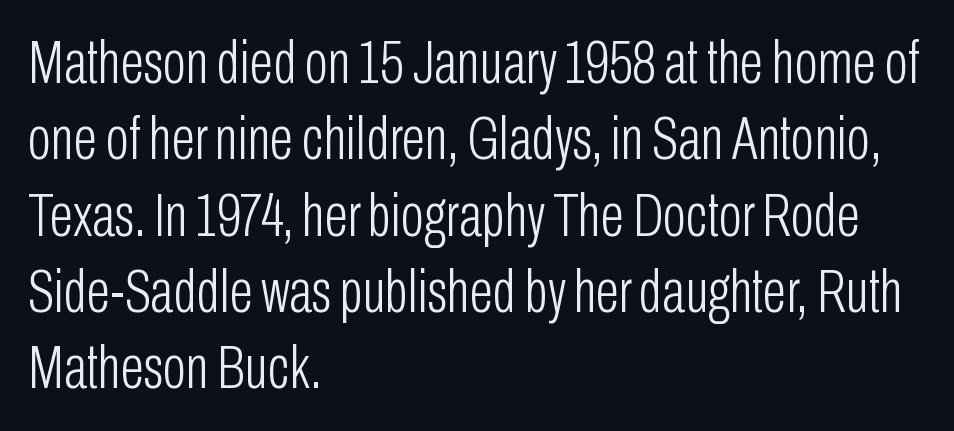
{"serif": "no", "italic": "no", "bold": "no", "weight": "light", "width": "condensed", "stroke_contrast": "low", "x_height": "medium", "monospaced": "no", "underline": "no", "align": "left", "line_spacing_ratio": 1.23, "letter_spacing": "normal", "letter_spacing_em": 0.0, "glyph_px": 62}
